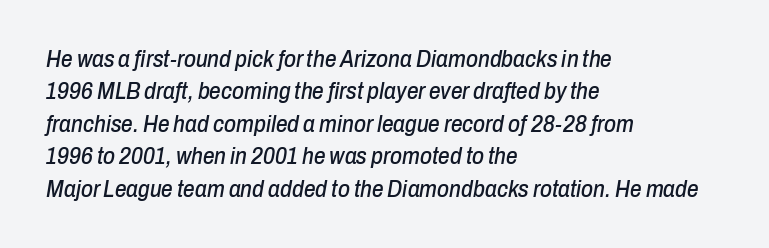
Q: Is the text italic (slanted)? A: Yes, it leans right by about 10 degrees.
Q: Is the text underlined? A: No.
Q: How is the paragraph aligned? A: Left-aligned.
Q: Is the spacing between letters normal or unusually wide? A: Normal.
Q: Is the spacing between lines tight, normal or loose? A: Normal.
